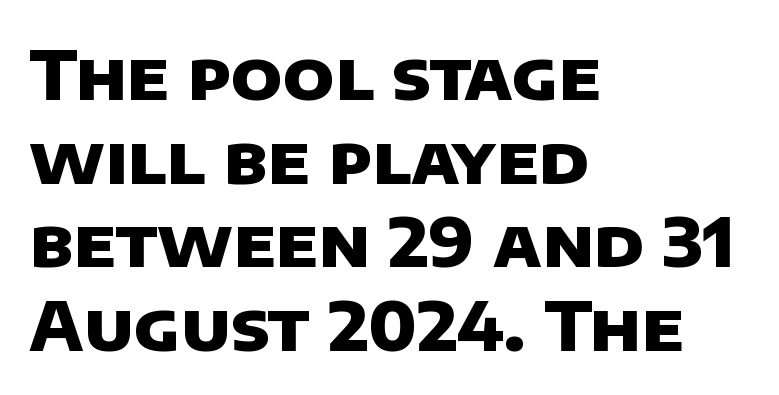
Layout note: lines flush left. The passage shown is typeset with a sans-serif family. The font is running at its bold setting. Only glyphs here, with clear space below each row. You could not count columns in this text — the font is proportionally spaced.
